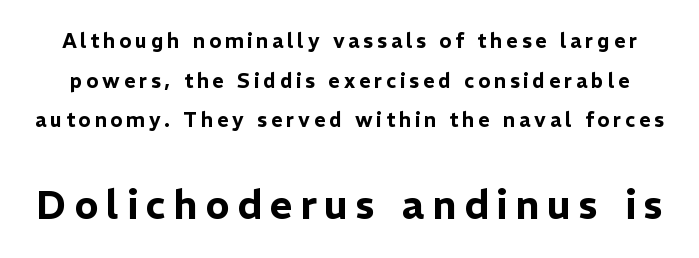
Q: Is the text italic (slanted)? A: No, it is upright.
Q: Is the typeface a serif or a sans-serif typeface? A: Sans-serif.
Q: Is the text underlined? A: No.
Q: Is the spacing between lines tight, normal or loose? A: Loose.
Q: Which block of text is set in a larger size, the first (top) or the second (bottom)? A: The second (bottom) one.
Q: Width (condensed, normal, or wide)? A: Normal.
Q: Stroke contrast? A: Low.
Q: x-height? A: Medium.
Q: Monospaced? A: No.
